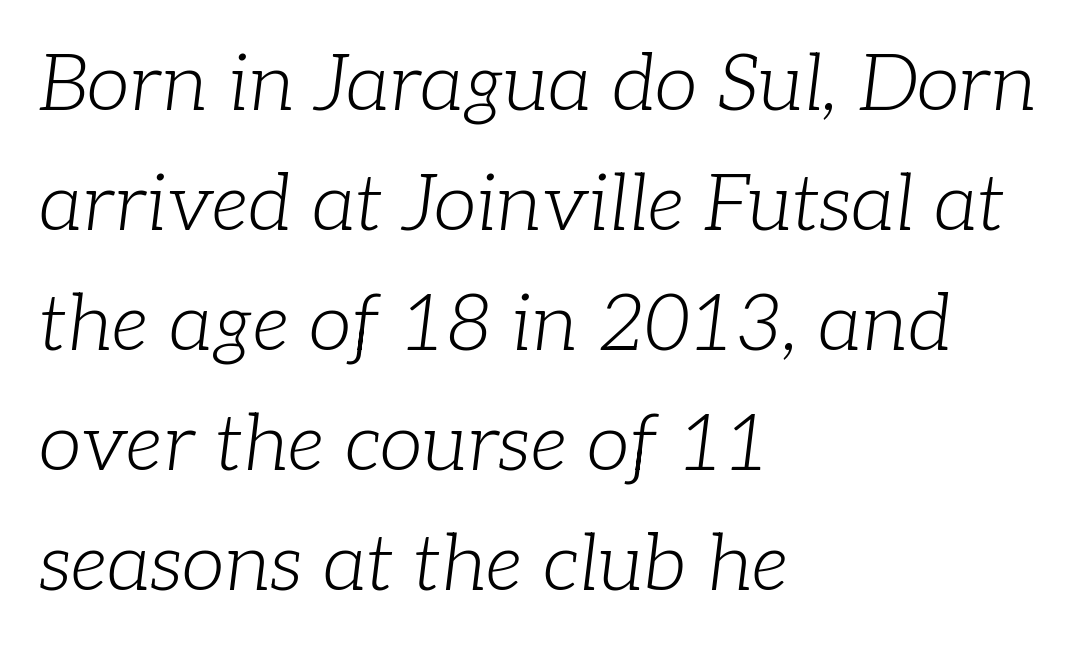
Leading matches the norm, producing a regular column. Which margin do the lines hug? The left one — the right edge is uneven. Descender tails drop into unmarked territory. Standard letterfit; no display-style spreading of the glyphs. A typesetter would call this proportional, since set widths differ per character. When letters slant like this, we call the style italic.
